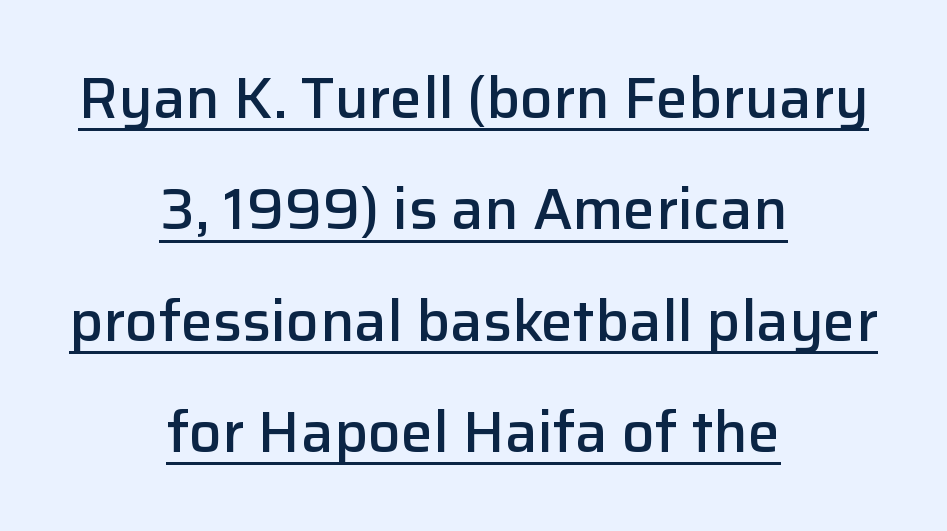
{"serif": "no", "italic": "no", "bold": "semi", "weight": "semibold", "width": "normal", "stroke_contrast": "low", "x_height": "medium", "monospaced": "no", "underline": "yes", "align": "center", "line_spacing": "loose", "line_spacing_ratio": 1.92, "letter_spacing": "normal", "letter_spacing_em": 0.0, "glyph_px": 58}
